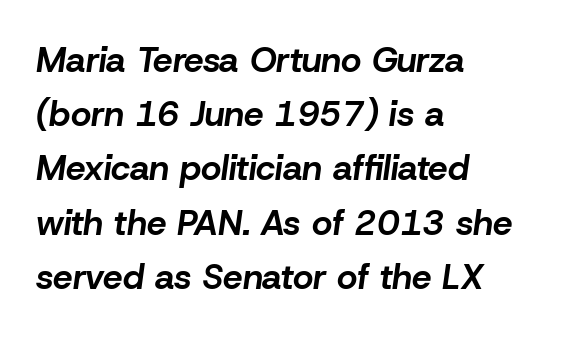
The image shows 35 px bold type, italic (leaning right); set left-aligned, normal line spacing (1.55x), normal letter spacing, not underlined; low stroke contrast and a medium x-height.
